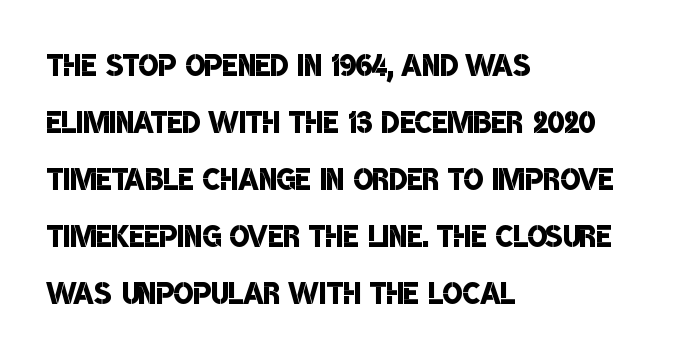
{"serif": "no", "bold": "semi", "weight": "semibold", "width": "condensed", "stroke_contrast": "low", "x_height": "large", "monospaced": "no", "underline": "no", "align": "left", "line_spacing": "normal", "line_spacing_ratio": 1.39, "letter_spacing": "normal", "letter_spacing_em": 0.0, "glyph_px": 41}
